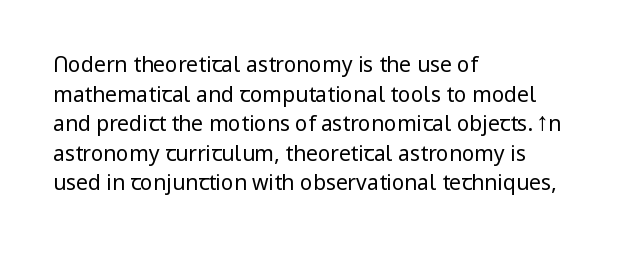
Q: Is the text bold? A: No.
Q: Is the text italic (slanted)? A: No, it is upright.
Q: Is the text underlined? A: No.
Q: How is the paragraph aligned? A: Left-aligned.
Q: Is the spacing between letters normal or unusually wide? A: Normal.
Q: Is the spacing between lines tight, normal or loose? A: Normal.
